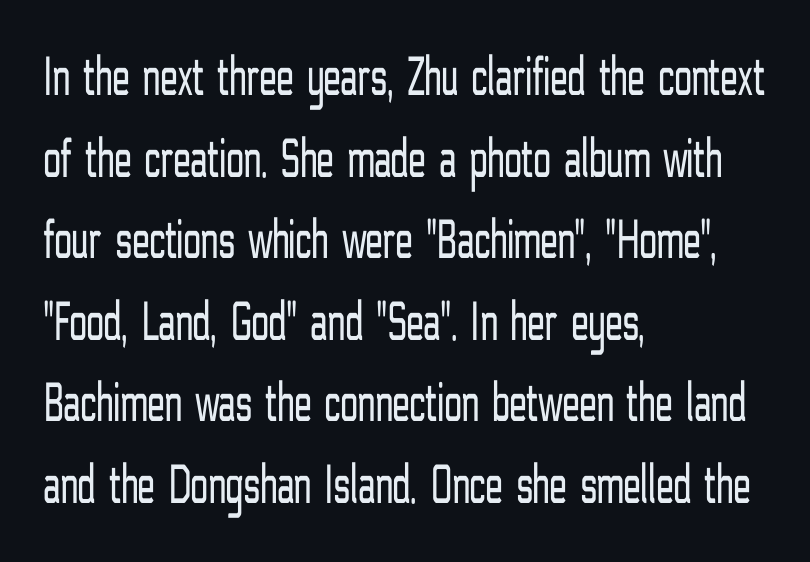
{"serif": "no", "italic": "no", "bold": "no", "weight": "light", "width": "condensed", "stroke_contrast": "low", "x_height": "medium", "monospaced": "no", "underline": "no", "align": "left", "line_spacing": "normal", "line_spacing_ratio": 1.43, "letter_spacing": "normal", "letter_spacing_em": 0.0, "glyph_px": 57}
